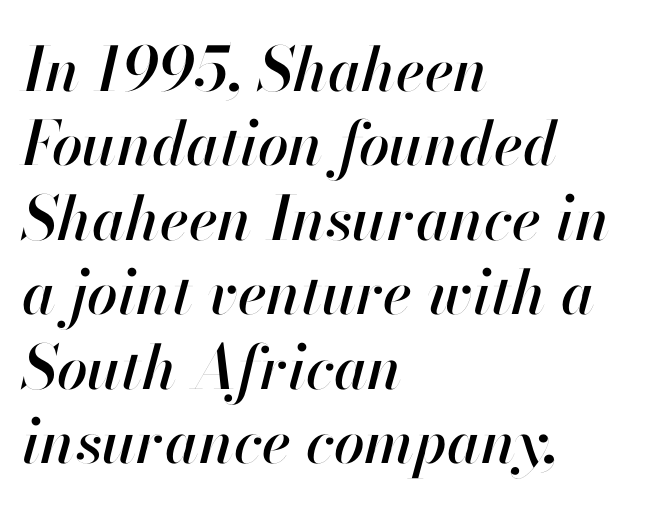
Q: Is the text italic (slanted)? A: Yes, it leans right by about 13 degrees.
Q: Is the text underlined? A: No.
Q: How is the paragraph aligned? A: Left-aligned.
Q: Is the spacing between letters normal or unusually wide? A: Normal.
Q: Width (condensed, normal, or wide)? A: Normal.
Q: Stroke contrast? A: High.
Q: x-height? A: Small.
Q: Monospaced? A: No.
